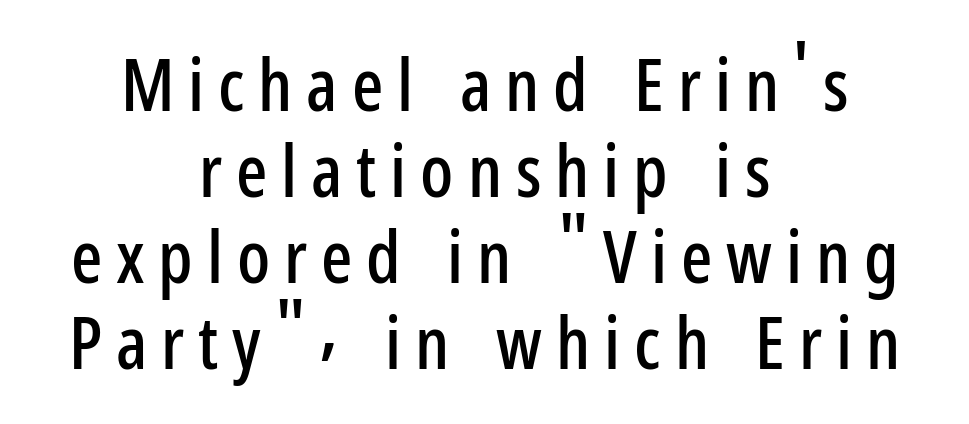
{"serif": "no", "italic": "no", "width": "condensed", "stroke_contrast": "low", "x_height": "medium", "monospaced": "no", "underline": "no", "align": "center", "line_spacing_ratio": 1.18, "glyph_px": 73}
